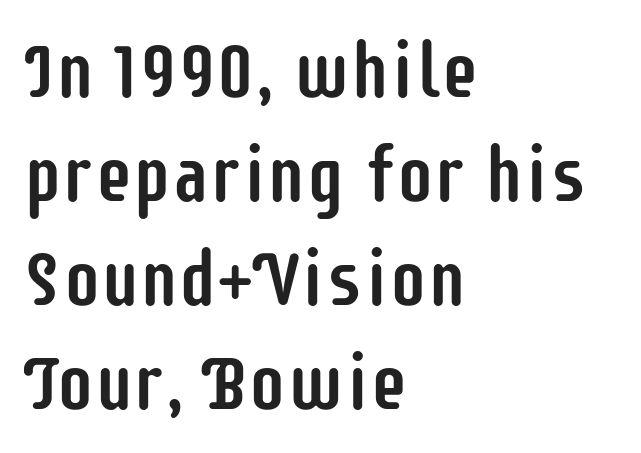
The face used here is a sans, in the tradition of grotesques and geometrics. Each word holds together tightly as a unit, with standard inter-letter gaps. Does the leading feel generous? No, just average. Unmarked baselines from the first word to the last. Looks like regular typesetting: each glyph gets only the width it needs.
